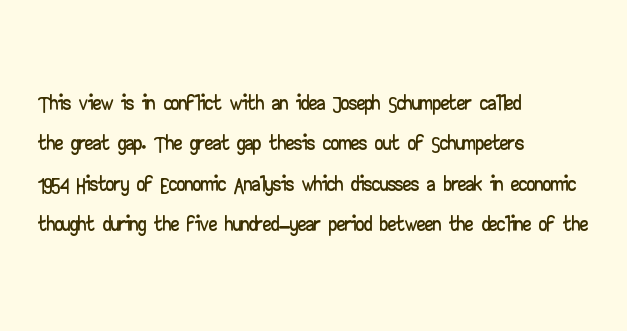
Q: Is the text italic (slanted)? A: No, it is upright.
Q: Is the typeface a serif or a sans-serif typeface? A: Sans-serif.
Q: Is the text underlined? A: No.
Q: How is the paragraph aligned? A: Left-aligned.
Q: Is the spacing between letters normal or unusually wide? A: Normal.
Q: Width (condensed, normal, or wide)? A: Wide.
Q: Stroke contrast? A: Low.
Q: x-height? A: Small.
Q: Monospaced? A: No.
